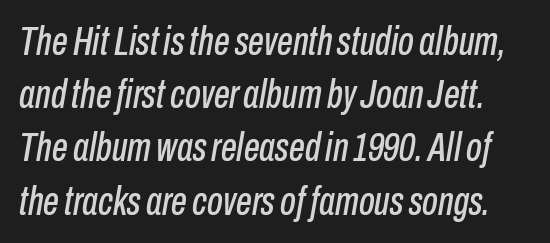
The image shows 40 px condensed type, italic (leaning right); set normal line spacing (1.33x), normal letter spacing, not underlined; low stroke contrast and a medium x-height.
